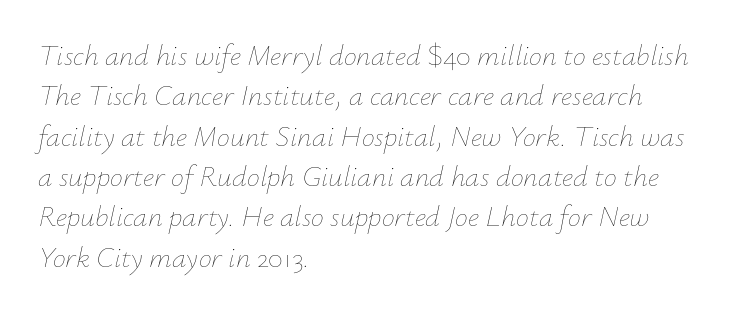
This sample has the flowing, uneven cadence of proportional lettering. Summary of weight: not heavy and not bold. Italic: yes, the glyphs are oblique. These lines stack with their left ends in a neat column.
